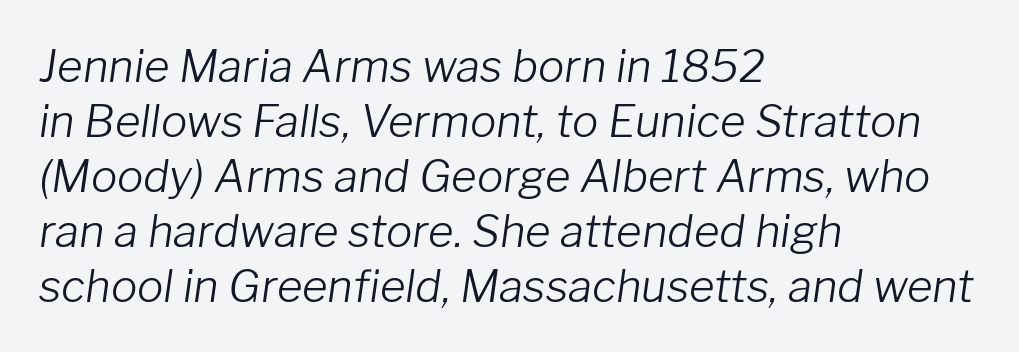
The compositor pushed each line to the left boundary. Vertical spacing — default. Note the varied advance widths — an 'i' is clearly narrower than an 'm'. Stem width sits at or under what a default text font uses. Glyph-to-glyph distance matches everyday printed text.
